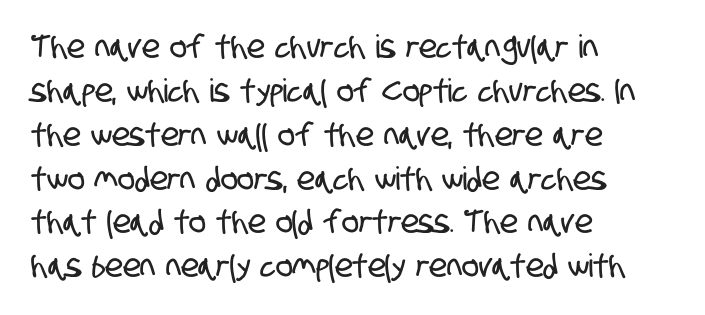
The image shows 32 px condensed sans-serif type; set left-aligned, normal line spacing (1.37x), normal letter spacing, not underlined; low stroke contrast and a large x-height.
